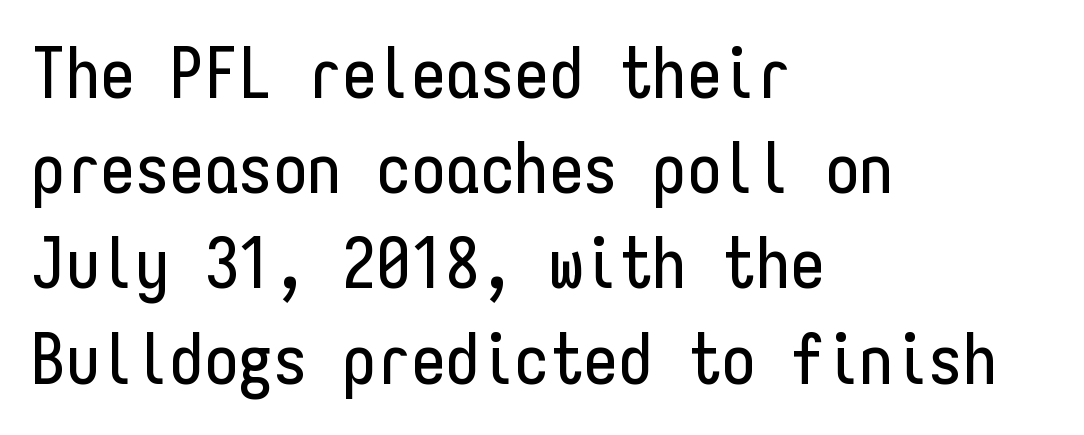
The image shows 69 px condensed sans-serif type, upright, monospaced; set left-aligned, normal line spacing (1.38x), normal letter spacing, not underlined; low stroke contrast and a medium x-height.
